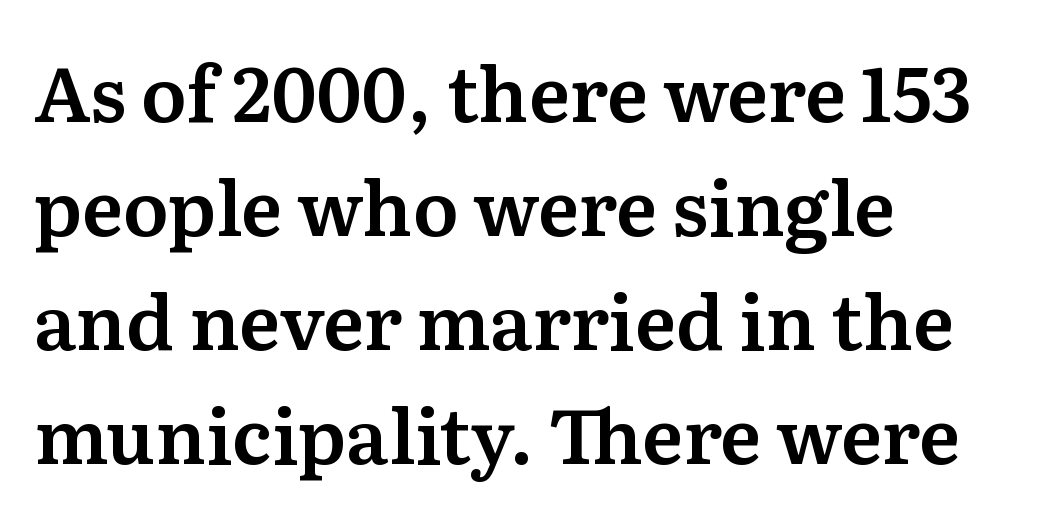
Q: Is the text italic (slanted)? A: No, it is upright.
Q: Is the typeface a serif or a sans-serif typeface? A: Serif.
Q: Is the text underlined? A: No.
Q: How is the paragraph aligned? A: Left-aligned.
Q: Is the spacing between letters normal or unusually wide? A: Normal.
Q: Is the spacing between lines tight, normal or loose? A: Normal.
Q: Width (condensed, normal, or wide)? A: Normal.
Q: Stroke contrast? A: Medium.
Q: x-height? A: Medium.
Q: Monospaced? A: No.
